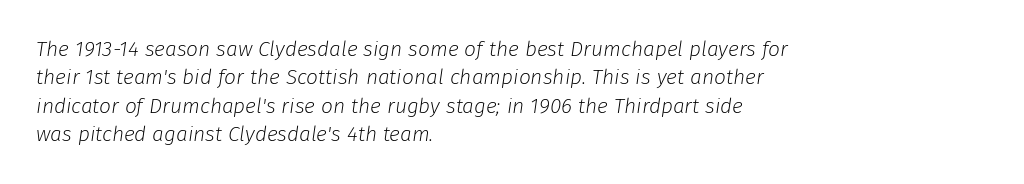
The image shows 21 px text type, italic (leaning right); set left-aligned, normal line spacing (1.35x), normal letter spacing, not underlined.
